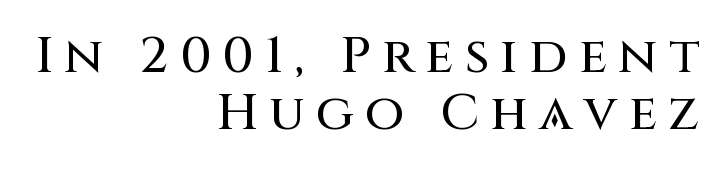
{"serif": "no", "italic": "no", "width": "normal", "stroke_contrast": "medium", "x_height": "large", "monospaced": "no", "underline": "no", "align": "right", "line_spacing": "tight", "line_spacing_ratio": 1.11, "letter_spacing": "wide", "letter_spacing_em": 0.22, "glyph_px": 51}
